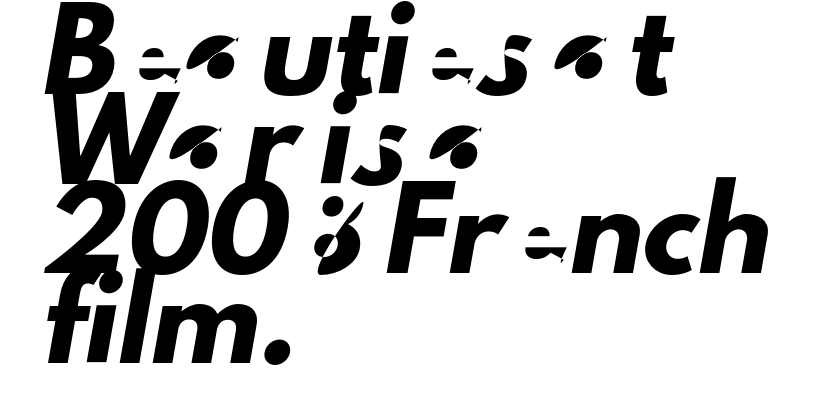
This rendering employs a face without finishing strokes, i.e., a sans-serif. The horizontal fit of the characters is conventional and even. Underline: absent. Notice how the passage keeps a crisp vertical edge on the left only.
